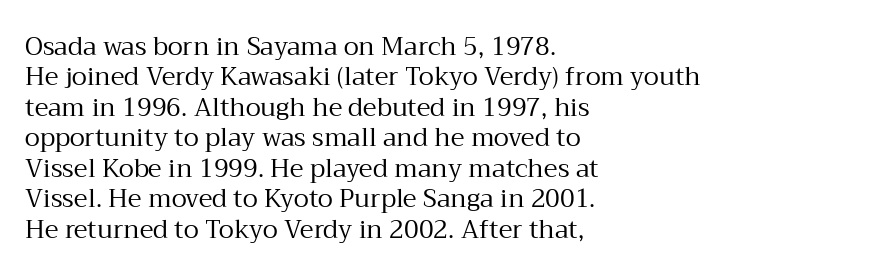
Nope, not italic — everything's standing straight. Only glyphs here, with clear space below each row. Leftover space on each line is placed entirely after the last word. The gaps between neighbouring characters are ordinary and unremarkable. A light-to-regular cut is what we see here.
